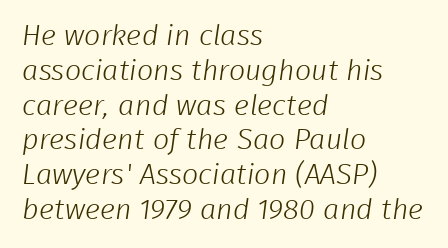
The image shows 29 px light sans-serif type; set left-aligned, line spacing 1.2x, normal letter spacing, not underlined; low stroke contrast and a medium x-height.
